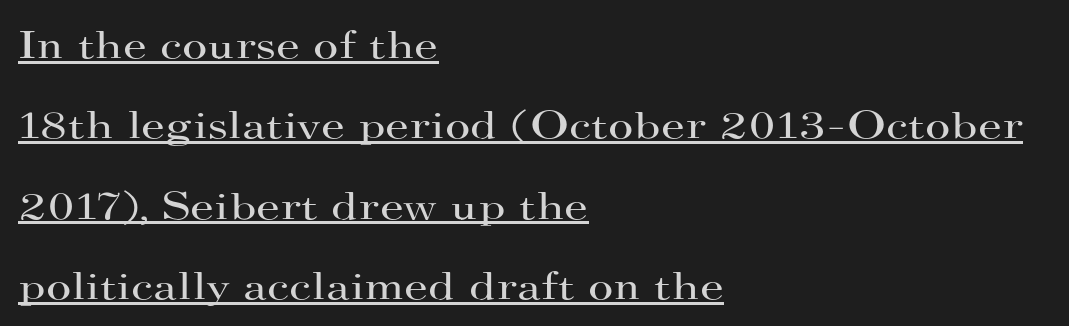
Q: Is the text bold? A: No.
Q: Is the text italic (slanted)? A: No, it is upright.
Q: Is the typeface a serif or a sans-serif typeface? A: Serif.
Q: Is the text underlined? A: Yes.
Q: How is the paragraph aligned? A: Left-aligned.
Q: Is the spacing between letters normal or unusually wide? A: Normal.
Q: Is the spacing between lines tight, normal or loose? A: Loose.
Q: Width (condensed, normal, or wide)? A: Wide.
Q: Stroke contrast? A: High.
Q: x-height? A: Small.
Q: Monospaced? A: No.
